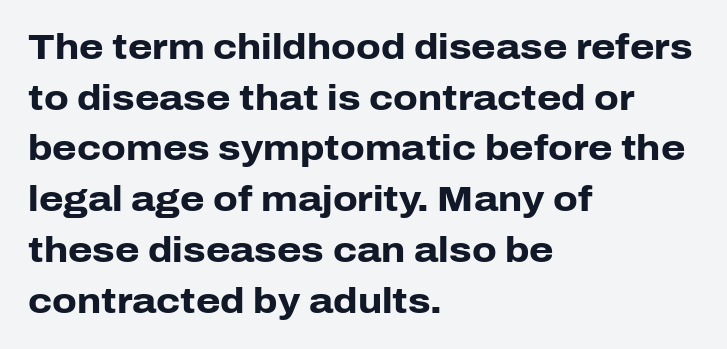
Q: Is the text bold? A: Yes.
Q: Is the text italic (slanted)? A: No, it is upright.
Q: Is the typeface a serif or a sans-serif typeface? A: Sans-serif.
Q: Is the text underlined? A: No.
Q: How is the paragraph aligned? A: Left-aligned.
Q: Is the spacing between letters normal or unusually wide? A: Normal.
Q: Is the spacing between lines tight, normal or loose? A: Normal.
Q: Width (condensed, normal, or wide)? A: Normal.
Q: Stroke contrast? A: Low.
Q: x-height? A: Medium.
Q: Monospaced? A: No.
